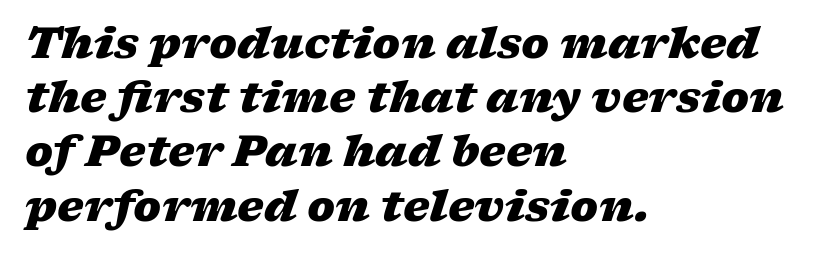
Glance below the letters and you will spot only blank space. Summary of weight: heavy, a full bold. This sample has the flowing, uneven cadence of proportional lettering. Notice how descenders clear the ascenders below comfortably — that's standard leading.
